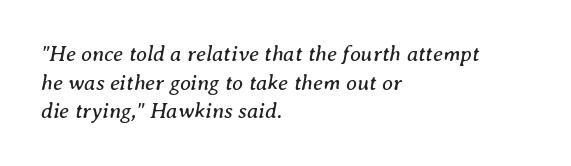
The image shows 22 px text type, italic (leaning right); set left-aligned, normal line spacing (1.3x), normal letter spacing, not underlined.
